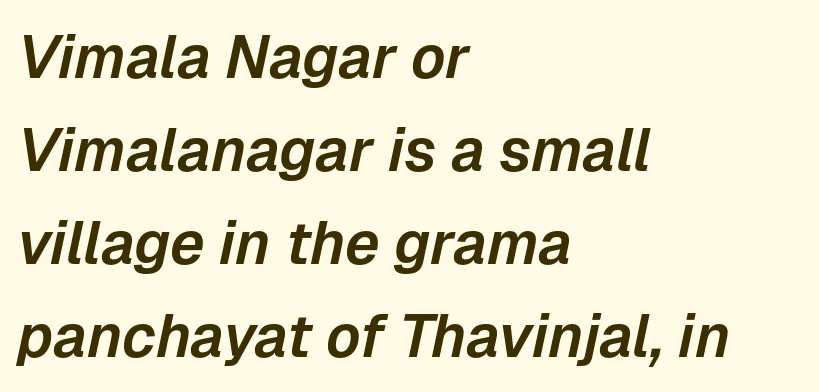
Q: Is the text italic (slanted)? A: Yes, it leans right by about 12 degrees.
Q: Is the text underlined? A: No.
Q: How is the paragraph aligned? A: Left-aligned.
Q: Is the spacing between letters normal or unusually wide? A: Normal.
Q: Is the spacing between lines tight, normal or loose? A: Normal.
Q: Width (condensed, normal, or wide)? A: Normal.
Q: Stroke contrast? A: Low.
Q: x-height? A: Medium.
Q: Monospaced? A: No.
